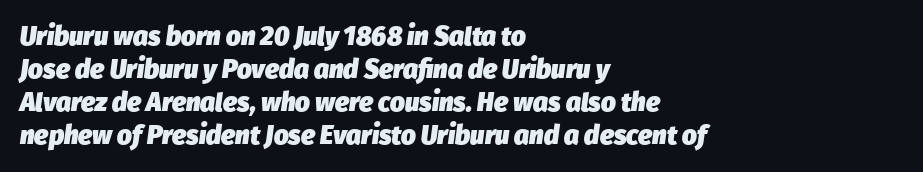
Italic: yes, the glyphs are oblique. Leading: standard. The lines are quadded left. Is the type bold? Yes — the strokes are clearly thick and heavy.
